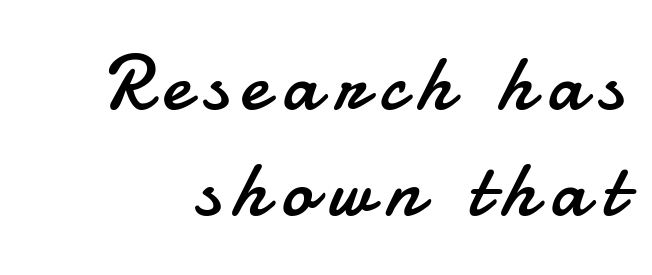
Q: Is the text bold? A: No.
Q: Is the text italic (slanted)? A: Yes.
Q: Is the typeface a serif or a sans-serif typeface? A: Sans-serif.
Q: Is the text underlined? A: No.
Q: Is the spacing between lines tight, normal or loose? A: Normal.
Q: Width (condensed, normal, or wide)? A: Normal.
Q: Stroke contrast? A: Low.
Q: x-height? A: Small.
Q: Monospaced? A: No.
